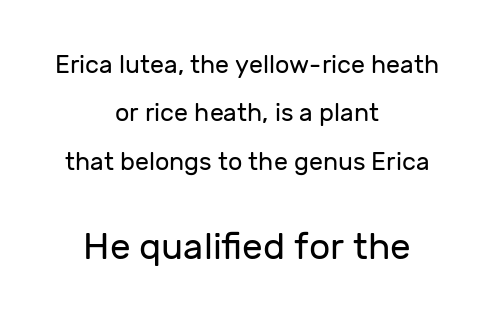
The image shows 37 px regular-weight sans-serif type, upright; set centered, loose line spacing (1.94x), normal letter spacing, not underlined; the second (bottom) block is 1.48x larger; low stroke contrast and a medium x-height.
